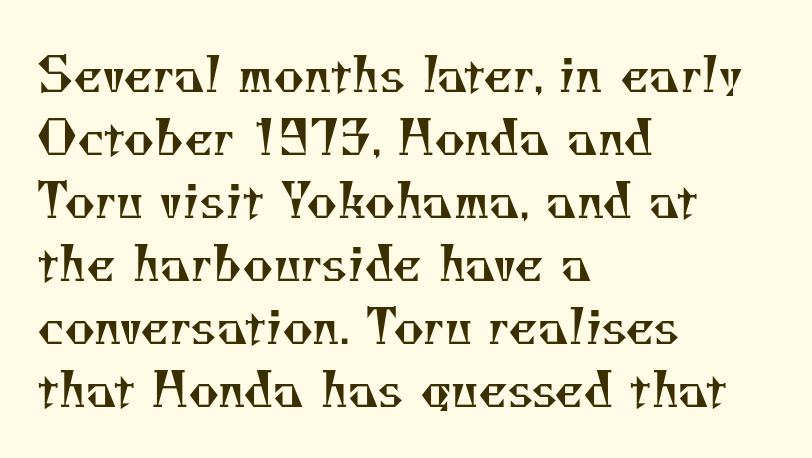
The rendering keeps characters at their native spacing. The glyphs are unaccompanied by any horizontal stroke below them. No heavy texture on the line: the type isn't bold. To sum up the face: it has serifs. The rendering uses a moderate line-height, typical for paragraphs. Is this a fixed-width face? No — the glyphs have proportional, varying widths.
